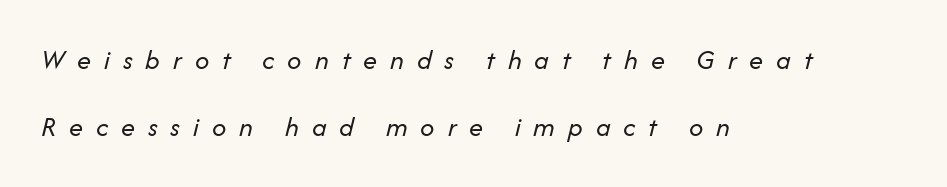
Q: Is the text bold? A: No.
Q: Is the text italic (slanted)? A: Yes, it leans right by about 14 degrees.
Q: Is the text underlined? A: No.
Q: How is the paragraph aligned? A: Left-aligned.
Q: Is the spacing between letters normal or unusually wide? A: Unusually wide.
Q: Is the spacing between lines tight, normal or loose? A: Loose.
Q: Width (condensed, normal, or wide)? A: Normal.
Q: Stroke contrast? A: Low.
Q: x-height? A: Medium.
Q: Monospaced? A: No.
